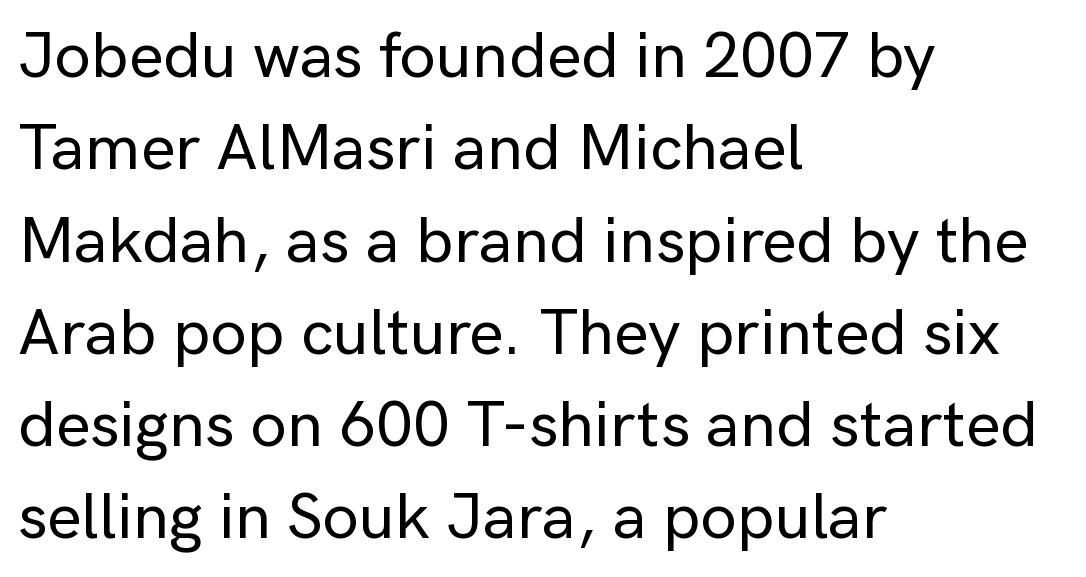
{"serif": "no", "italic": "no", "width": "normal", "stroke_contrast": "low", "x_height": "medium", "monospaced": "no", "underline": "no", "align": "left", "line_spacing": "normal", "line_spacing_ratio": 1.42, "letter_spacing": "normal", "letter_spacing_em": 0.0, "glyph_px": 65}
